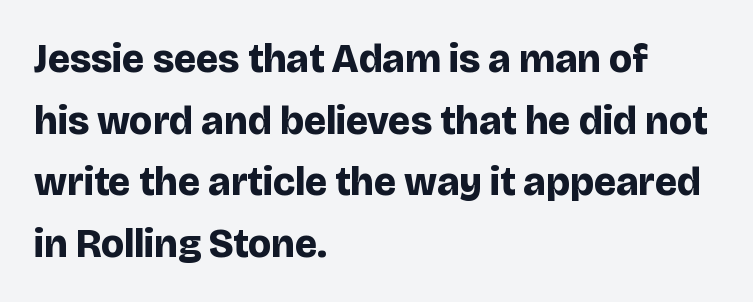
The image shows 40 px bold sans-serif type, upright; set left-aligned, normal line spacing (1.54x), normal letter spacing, not underlined; low stroke contrast and a large x-height.
